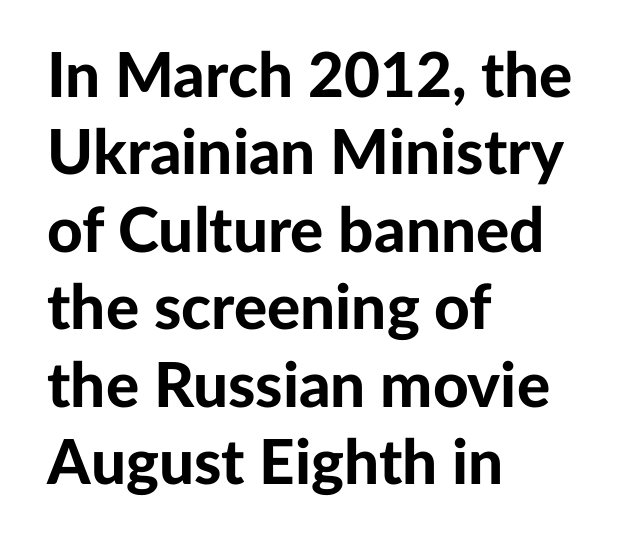
The image shows 62 px bold sans-serif type, upright; set left-aligned, normal line spacing (1.25x), normal letter spacing, not underlined; low stroke contrast and a medium x-height.
